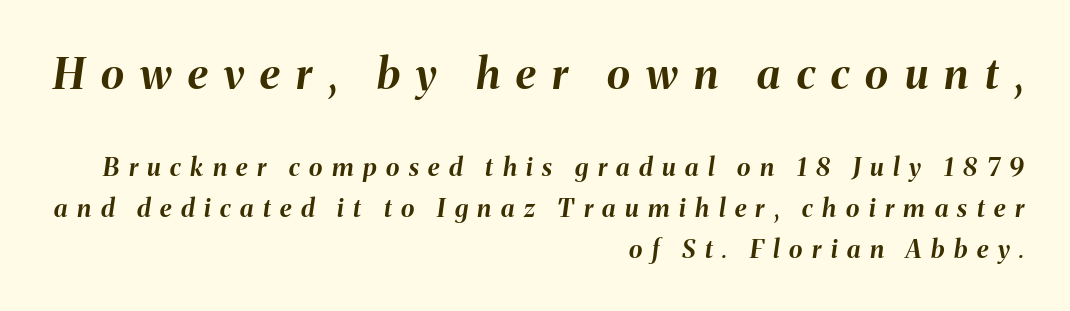
How heavy is the stroke? Heavy — this is a bold. All the whitespace from short lines collects on the left. Line spacing here is normal. Descender tails drop into unmarked territory.
